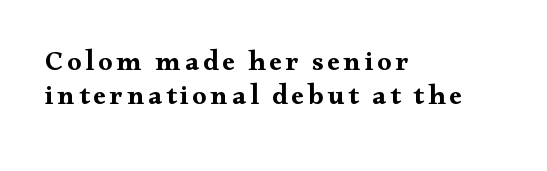
The image shows 28 px bold, wide serif type, upright; set left-aligned, line spacing 1.23x, not underlined; medium stroke contrast and a small x-height.
